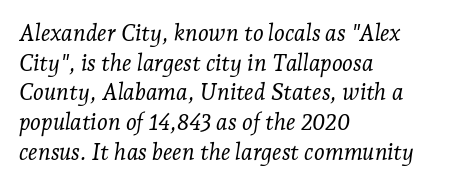
{"italic": "yes", "lean": "right", "slant_degrees": 7, "bold": "no", "underline": "no", "align": "left", "line_spacing": "normal", "line_spacing_ratio": 1.29, "letter_spacing": "normal", "letter_spacing_em": 0.0, "glyph_px": 23}
